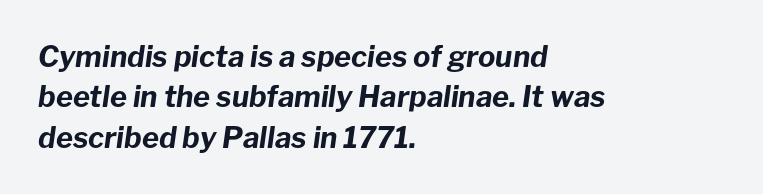
Q: Is the text bold? A: Yes.
Q: Is the text italic (slanted)? A: Yes, it leans right by about 8 degrees.
Q: Is the text underlined? A: No.
Q: How is the paragraph aligned? A: Left-aligned.
Q: Is the spacing between letters normal or unusually wide? A: Normal.
Q: Is the spacing between lines tight, normal or loose? A: Normal.
Q: Width (condensed, normal, or wide)? A: Normal.
Q: Stroke contrast? A: Low.
Q: x-height? A: Medium.
Q: Monospaced? A: No.
